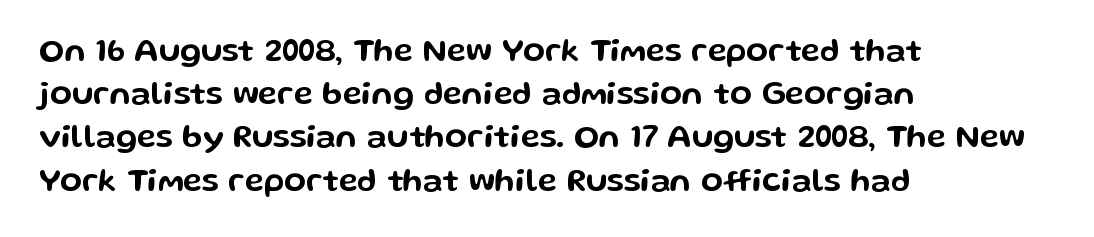
The image shows 32 px wide sans-serif type, upright; set left-aligned, normal line spacing (1.35x), normal letter spacing, not underlined; low stroke contrast and a medium x-height.
